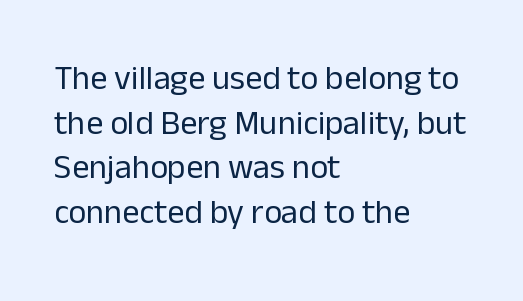
Unlike a traditional serif, this face leaves its strokes unadorned. This is roman type, the default non-slanted kind. Leading matches the norm, producing a regular column. Compared with a typical body face, this is equally light or lighter still. Is this a fixed-width face? No — the glyphs have proportional, varying widths.
